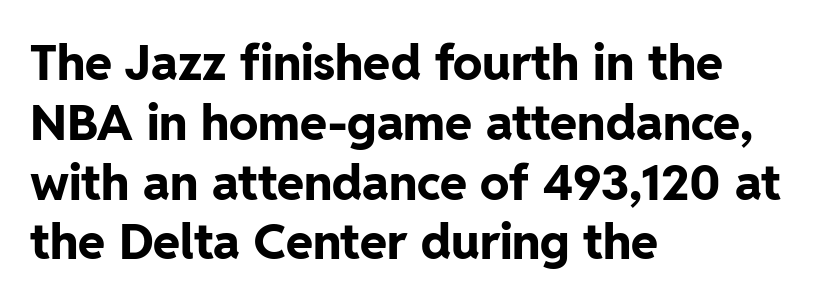
Serif or sans? Sans — the stroke terminals are bare. Honestly, there is no underline to notice here at all. Inter-character spacing is left at the font's built-in metrics. The passage is arranged the way most books set body copy — flush left. Vertical strokes here are truly vertical.
